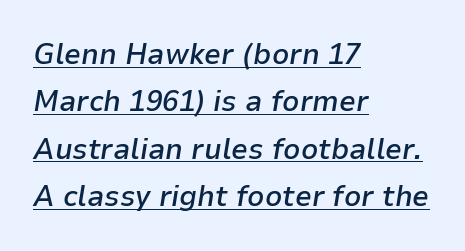
{"italic": "yes", "lean": "right", "slant_degrees": 9, "bold": "semi", "weight": "semibold", "width": "normal", "stroke_contrast": "low", "x_height": "medium", "monospaced": "no", "underline": "yes", "align": "left", "line_spacing": "normal", "line_spacing_ratio": 1.58, "letter_spacing": "normal", "letter_spacing_em": 0.0, "glyph_px": 30}
